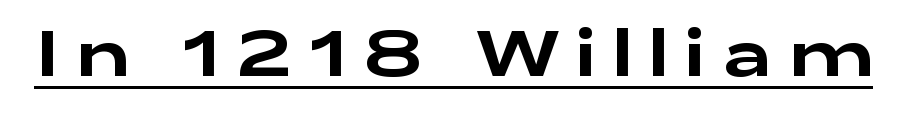
Decoration check: the copy is underlined. Ascenders rise straight up at ninety degrees. Observe the absence of serifs on each vertical stroke in this sample. Substantial extra tracking has been applied to these lines. Proportional: the letters do not fall into vertical columns.
